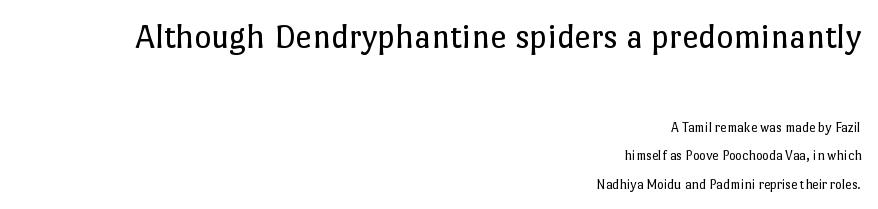
{"italic": "no", "bold": "no", "weight": "regular", "width": "normal", "stroke_contrast": "low", "x_height": "medium", "monospaced": "no", "underline": "no", "align": "right", "line_spacing": "loose", "line_spacing_ratio": 2.03, "letter_spacing": "normal", "letter_spacing_em": 0.0, "larger_block": "first", "size_ratio": 2.57, "glyph_px": 36}
